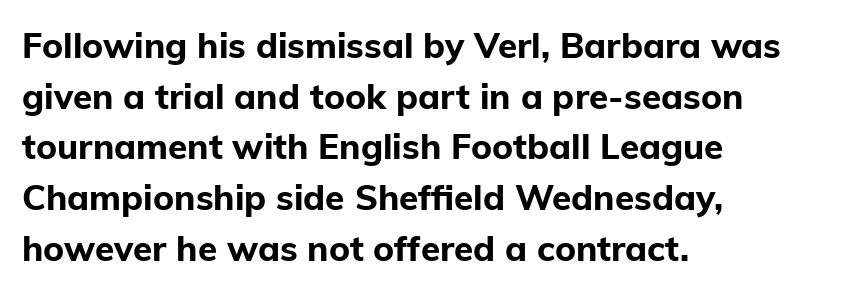
The image shows 35 px bold sans-serif type, upright; set left-aligned, normal line spacing (1.45x), normal letter spacing, not underlined; low stroke contrast and a medium x-height.
